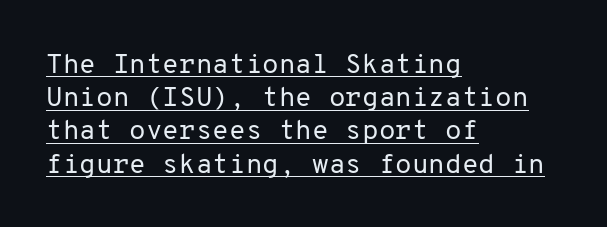
Q: Is the text bold? A: No.
Q: Is the text italic (slanted)? A: No, it is upright.
Q: Is the text underlined? A: Yes.
Q: How is the paragraph aligned? A: Left-aligned.
Q: Is the spacing between letters normal or unusually wide? A: Normal.
